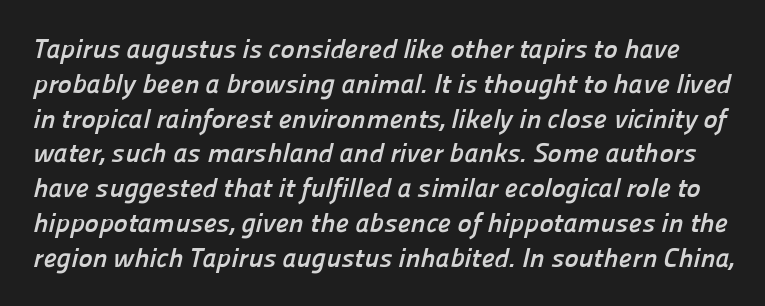
Vertically, the passage feels balanced, rows spaced as you'd expect. There is no visible air inserted between adjacent glyphs. Heft: maximum for text — a bold. Underlining? Definitely not there.
